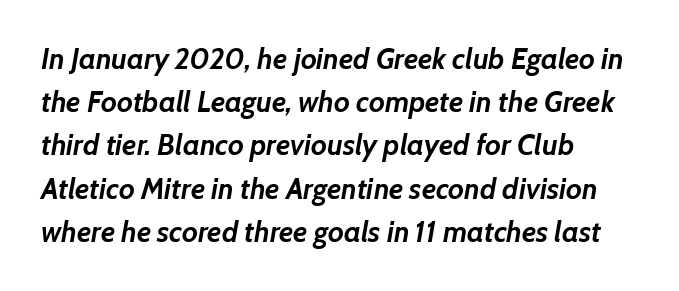
{"italic": "yes", "lean": "right", "slant_degrees": 7, "bold": "yes", "weight": "semibold", "width": "normal", "stroke_contrast": "low", "x_height": "medium", "monospaced": "no", "underline": "no", "align": "left", "line_spacing": "normal", "line_spacing_ratio": 1.49, "letter_spacing": "normal", "letter_spacing_em": 0.0, "glyph_px": 29}
